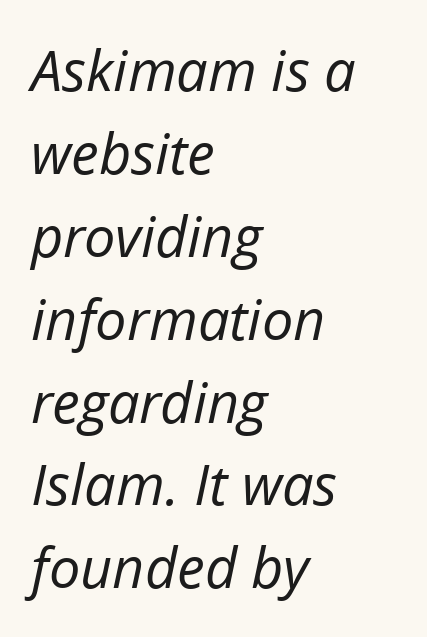
{"italic": "yes", "lean": "right", "slant_degrees": 12, "bold": "no", "weight": "regular", "width": "normal", "stroke_contrast": "low", "x_height": "medium", "monospaced": "no", "underline": "no", "align": "left", "line_spacing": "normal", "line_spacing_ratio": 1.48, "letter_spacing": "normal", "letter_spacing_em": 0.0, "glyph_px": 56}
